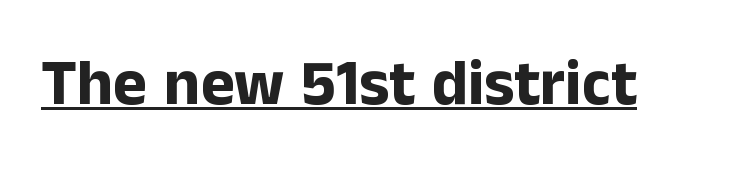
Q: Is the text bold? A: Yes.
Q: Is the text italic (slanted)? A: No, it is upright.
Q: Is the typeface a serif or a sans-serif typeface? A: Sans-serif.
Q: Is the text underlined? A: Yes.
Q: Is the spacing between letters normal or unusually wide? A: Normal.
Q: Width (condensed, normal, or wide)? A: Normal.
Q: Stroke contrast? A: Low.
Q: x-height? A: Medium.
Q: Monospaced? A: No.
